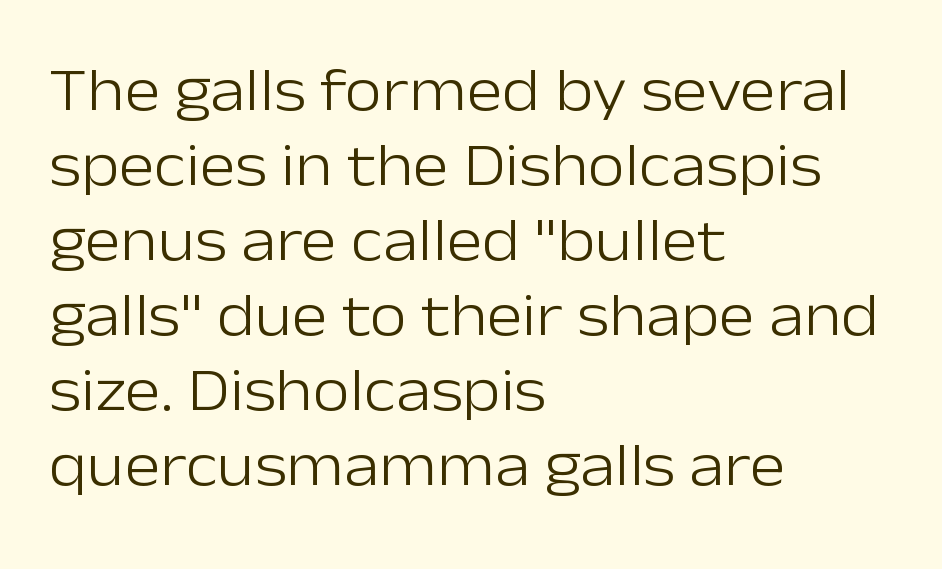
Q: Is the text bold? A: No.
Q: Is the text italic (slanted)? A: No, it is upright.
Q: Is the typeface a serif or a sans-serif typeface? A: Sans-serif.
Q: Is the text underlined? A: No.
Q: How is the paragraph aligned? A: Left-aligned.
Q: Is the spacing between letters normal or unusually wide? A: Normal.
Q: Width (condensed, normal, or wide)? A: Normal.
Q: Stroke contrast? A: Low.
Q: x-height? A: Medium.
Q: Monospaced? A: No.
